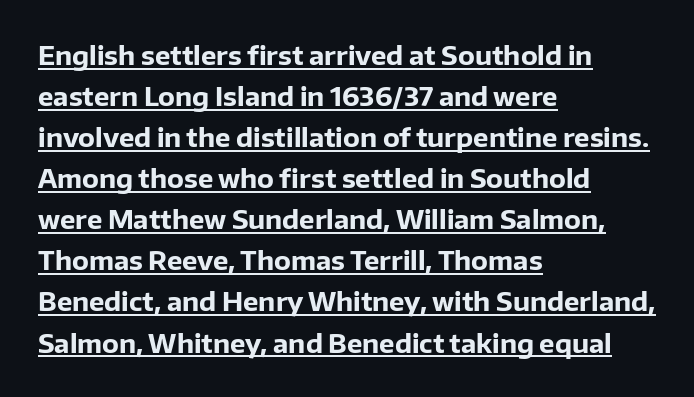
Q: Is the text bold? A: Yes.
Q: Is the text italic (slanted)? A: No, it is upright.
Q: Is the text underlined? A: Yes.
Q: How is the paragraph aligned? A: Left-aligned.
Q: Is the spacing between letters normal or unusually wide? A: Normal.
Q: Is the spacing between lines tight, normal or loose? A: Normal.
